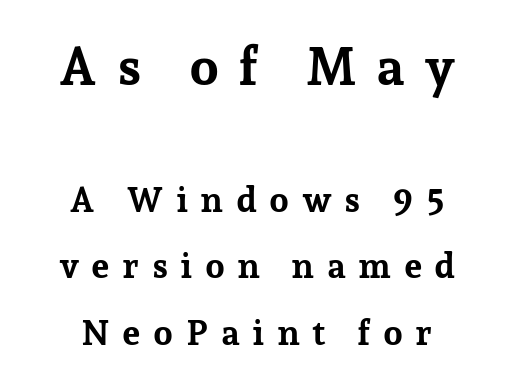
{"serif": "yes", "italic": "no", "bold": "yes", "weight": "bold", "width": "normal", "stroke_contrast": "low", "x_height": "medium", "monospaced": "no", "underline": "no", "align": "center", "line_spacing": "loose", "line_spacing_ratio": 1.91, "letter_spacing": "wide", "letter_spacing_em": 0.35, "larger_block": "first", "size_ratio": 1.51, "glyph_px": 53}
